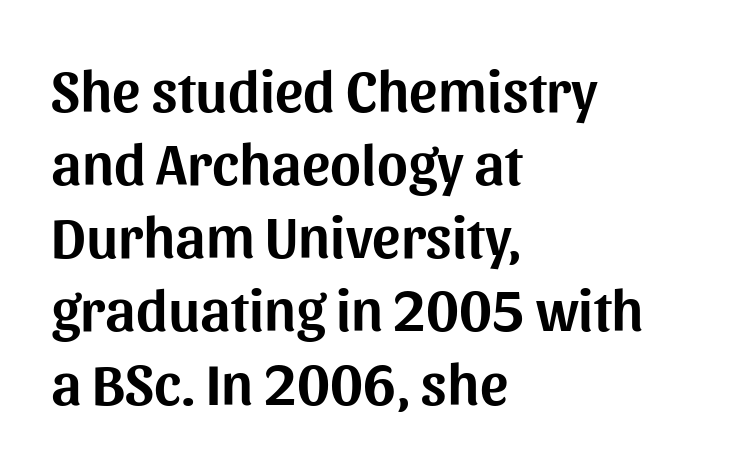
The image shows 59 px sans-serif type, upright; set left-aligned, line spacing 1.24x, normal letter spacing, not underlined; medium stroke contrast and a medium x-height.
